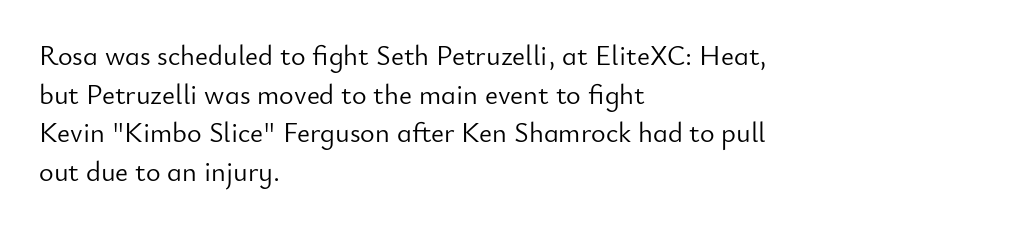
No extra tracking has been applied to these lines. If you drew a ruler down the left edge, every line would touch it. Honestly, the row spacing looks completely unremarkable. Are there feet on the stems? There aren't — it's a sans. This reads as an unemphasized weight, regular at the heaviest. Here the designer chose a conventional face with non-uniform glyph widths.
